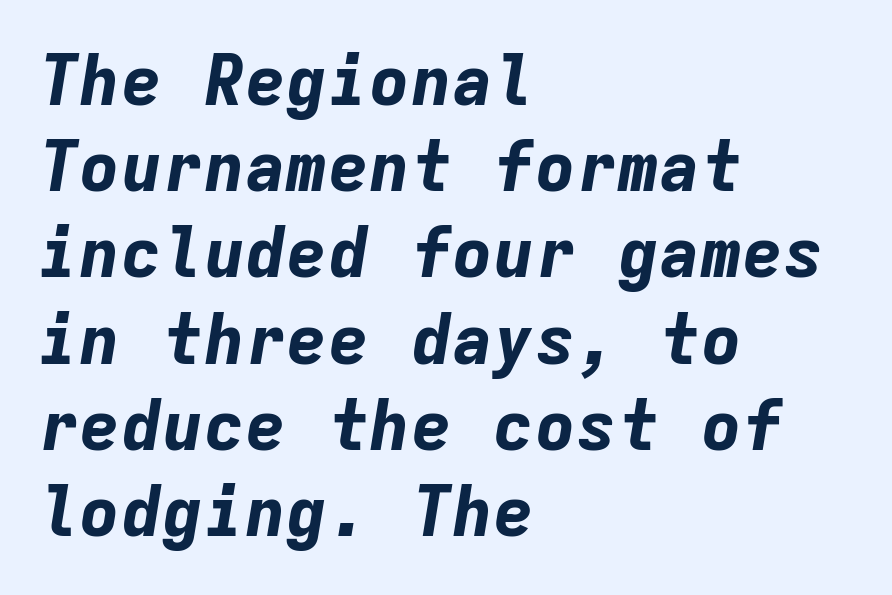
{"italic": "yes", "lean": "right", "slant_degrees": 9, "bold": "yes", "weight": "bold", "width": "normal", "stroke_contrast": "low", "x_height": "medium", "monospaced": "yes", "underline": "no", "align": "left", "line_spacing": "normal", "line_spacing_ratio": 1.25, "letter_spacing": "normal", "letter_spacing_em": 0.0, "glyph_px": 69}
